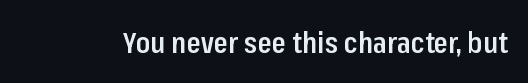
Q: Is the text bold? A: Semi-bold.
Q: Is the text italic (slanted)? A: No, it is upright.
Q: Is the typeface a serif or a sans-serif typeface? A: Sans-serif.
Q: Is the text underlined? A: No.
Q: Is the spacing between letters normal or unusually wide? A: Normal.
Q: Width (condensed, normal, or wide)? A: Condensed.
Q: Stroke contrast? A: Low.
Q: x-height? A: Medium.
Q: Monospaced? A: No.
